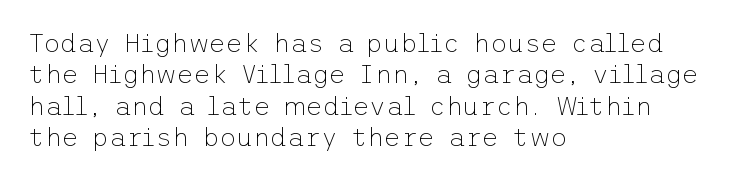
{"italic": "no", "bold": "no", "underline": "no", "align": "left", "line_spacing_ratio": 1.21, "letter_spacing": "normal", "letter_spacing_em": 0.0, "glyph_px": 26}
